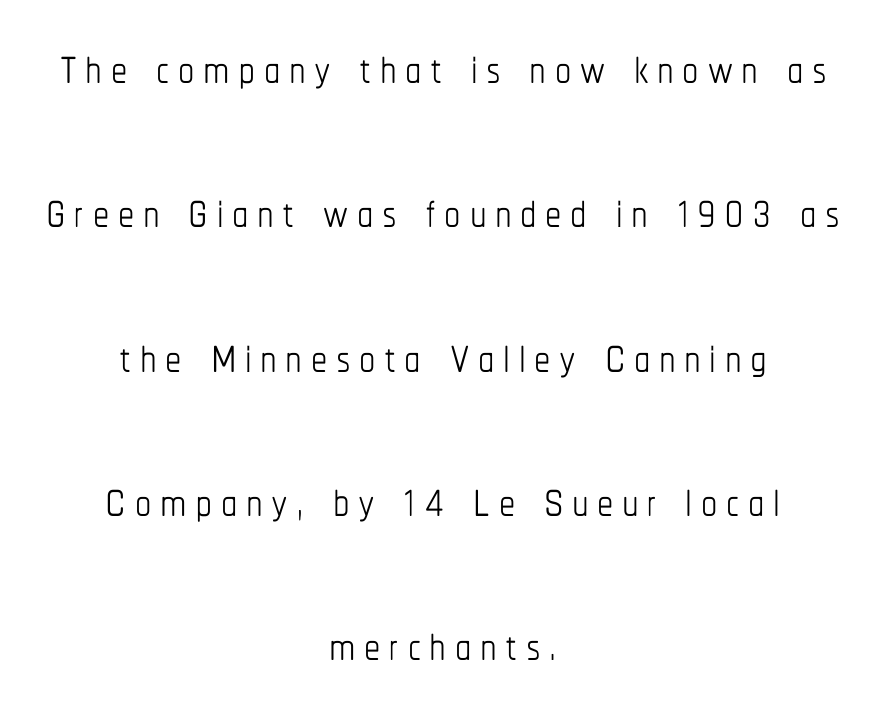
{"italic": "no", "bold": "no", "weight": "thin", "width": "condensed", "stroke_contrast": "low", "x_height": "medium", "monospaced": "no", "underline": "no", "align": "center", "line_spacing": "loose", "line_spacing_ratio": 2.22, "glyph_px": 65}
